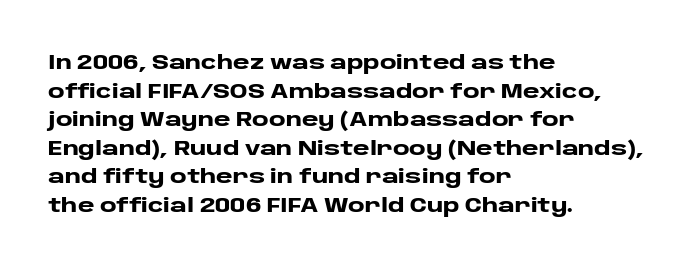
The image shows 20 px bold type, upright; set left-aligned, normal line spacing (1.43x), normal letter spacing, not underlined.
